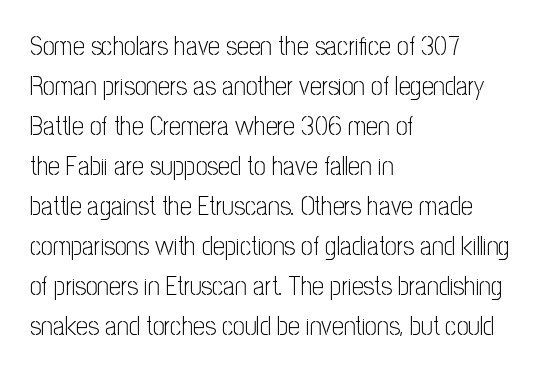
Q: Is the text bold? A: No.
Q: Is the text italic (slanted)? A: No, it is upright.
Q: Is the text underlined? A: No.
Q: How is the paragraph aligned? A: Left-aligned.
Q: Is the spacing between letters normal or unusually wide? A: Normal.
Q: Is the spacing between lines tight, normal or loose? A: Normal.
